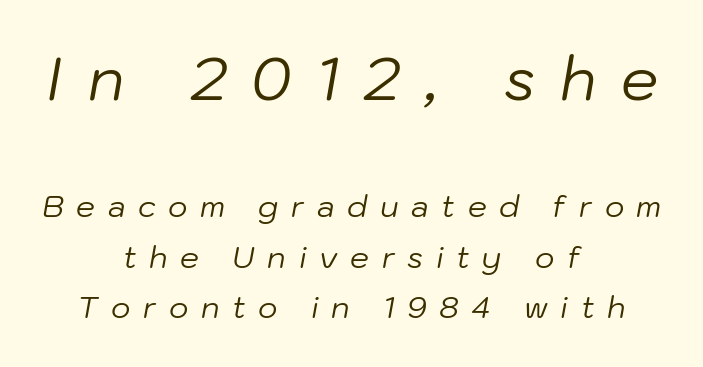
Q: Is the text bold? A: No.
Q: Is the text italic (slanted)? A: Yes, it leans right by about 10 degrees.
Q: Is the text underlined? A: No.
Q: How is the paragraph aligned? A: Centered.
Q: Is the spacing between letters normal or unusually wide? A: Unusually wide.
Q: Is the spacing between lines tight, normal or loose? A: Normal.
Q: Which block of text is set in a larger size, the first (top) or the second (bottom)? A: The first (top) one.
Q: Width (condensed, normal, or wide)? A: Normal.
Q: Stroke contrast? A: Low.
Q: x-height? A: Medium.
Q: Monospaced? A: No.
